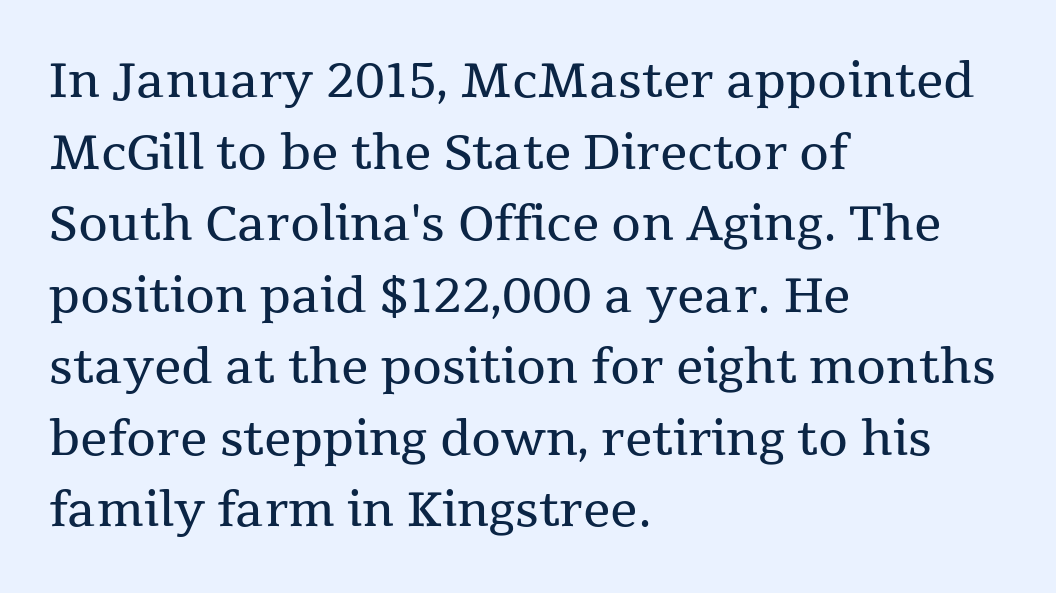
No word sits above an underline. The type is set solid horizontally, with unmodified tracking. The passage shown is typed in a proportional face where columns would drift. In CSS terms this would be text-align: left.
